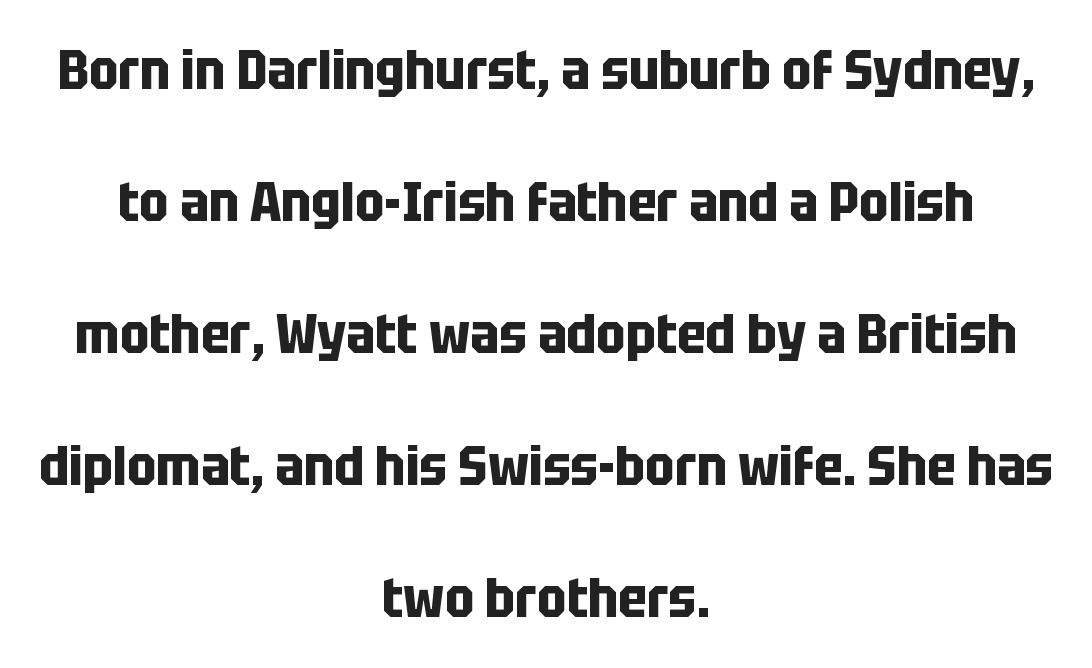
The string is rendered with underlining switched off. Is the letter spacing exaggerated? No — it looks like the ordinary default. Vertically, the passage feels expansive, rows floating well apart. The letters stand upright; this is a roman face. A sans-serif font was chosen for this passage. Heft: maximum for text — a bold.
